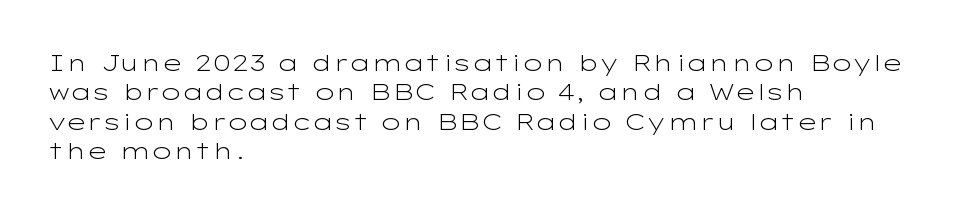
Q: Is the text bold? A: No.
Q: Is the text italic (slanted)? A: No, it is upright.
Q: Is the text underlined? A: No.
Q: How is the paragraph aligned? A: Left-aligned.
Q: Is the spacing between letters normal or unusually wide? A: Normal.
Q: Is the spacing between lines tight, normal or loose? A: Normal.
